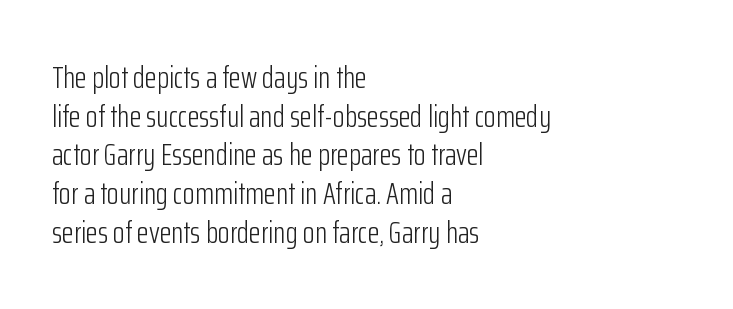
The image shows 31 px light, condensed sans-serif type, upright; set left-aligned, normal line spacing (1.25x), normal letter spacing, not underlined; low stroke contrast and a medium x-height.
